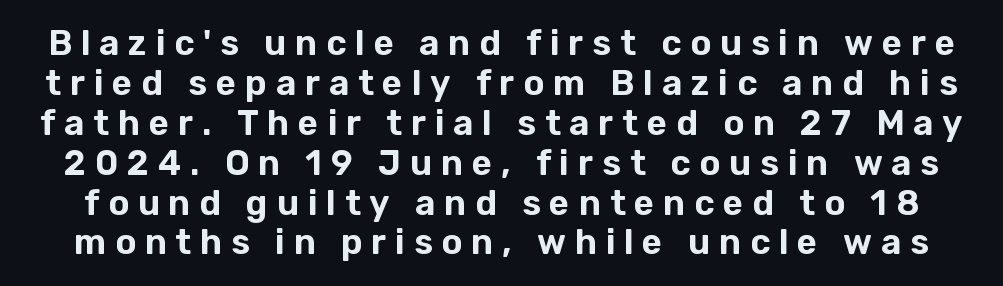
Q: Is the text italic (slanted)? A: No, it is upright.
Q: Is the typeface a serif or a sans-serif typeface? A: Sans-serif.
Q: Is the text underlined? A: No.
Q: Is the spacing between letters normal or unusually wide? A: Unusually wide.
Q: Is the spacing between lines tight, normal or loose? A: Tight.
Q: Width (condensed, normal, or wide)? A: Normal.
Q: Stroke contrast? A: Low.
Q: x-height? A: Medium.
Q: Monospaced? A: No.
